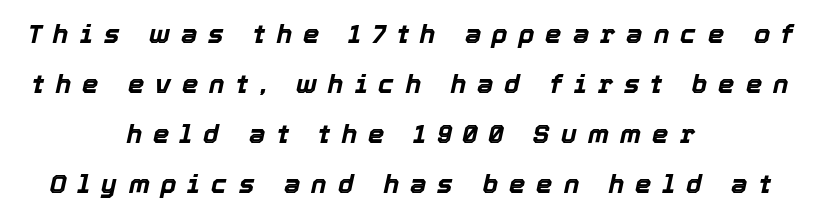
The image shows 26 px bold type, italic (leaning right); set centered, loose line spacing (1.92x), unusually wide letter spacing (+0.43 em), not underlined.
